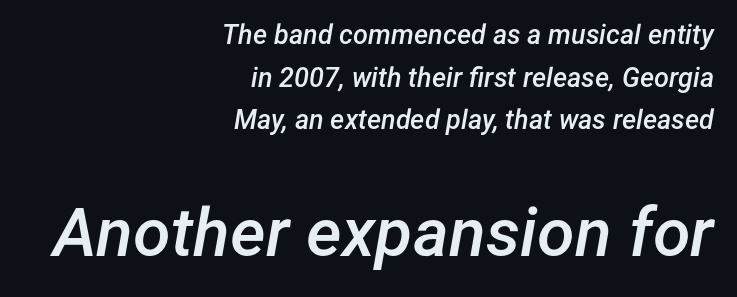
{"italic": "yes", "lean": "right", "slant_degrees": 12, "bold": "semi", "weight": "semibold", "width": "normal", "stroke_contrast": "low", "x_height": "medium", "monospaced": "no", "underline": "no", "align": "right", "line_spacing": "normal", "line_spacing_ratio": 1.58, "letter_spacing": "normal", "letter_spacing_em": 0.0, "larger_block": "second", "size_ratio": 2.52, "glyph_px": 68}
